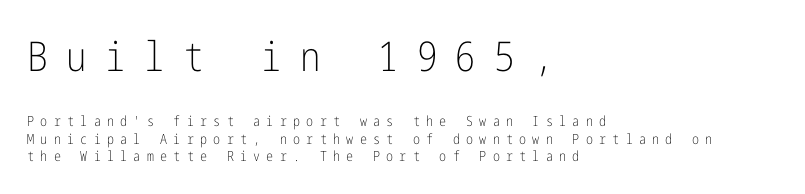
{"serif": "no", "italic": "no", "bold": "no", "weight": "light", "width": "condensed", "stroke_contrast": "low", "x_height": "medium", "underline": "no", "align": "left", "line_spacing": "normal", "line_spacing_ratio": 1.25, "letter_spacing": "wide", "letter_spacing_em": 0.45, "larger_block": "first", "size_ratio": 2.93, "glyph_px": 41}
